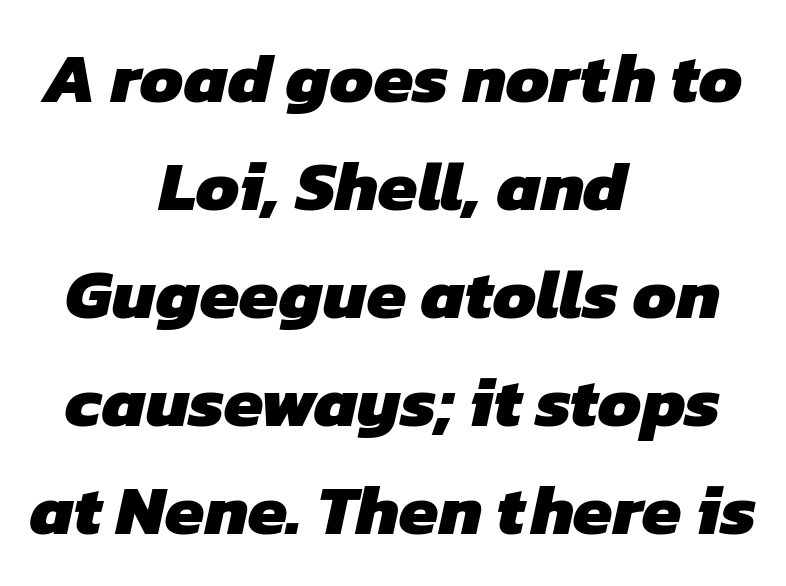
The image shows 71 px heavy sans-serif type; set centered, normal line spacing (1.52x), normal letter spacing, not underlined; low stroke contrast and a medium x-height.
